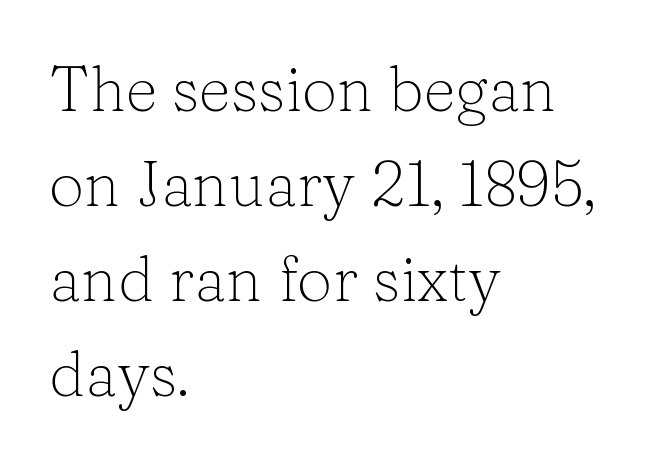
{"serif": "yes", "italic": "no", "bold": "no", "weight": "light", "width": "normal", "stroke_contrast": "low", "x_height": "medium", "monospaced": "no", "underline": "no", "align": "left", "line_spacing": "normal", "line_spacing_ratio": 1.51, "letter_spacing": "normal", "letter_spacing_em": 0.0, "glyph_px": 63}
